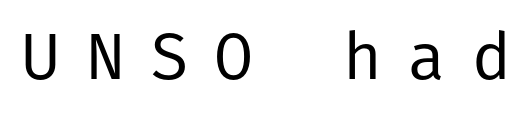
Students, note that the glyphs here are deliberately spaced far apart. The weight tops out at a normal text grade. The font's upright variant was chosen for this text. The passage shown is typeset with a sans-serif family. Bare-footed words on every line.
